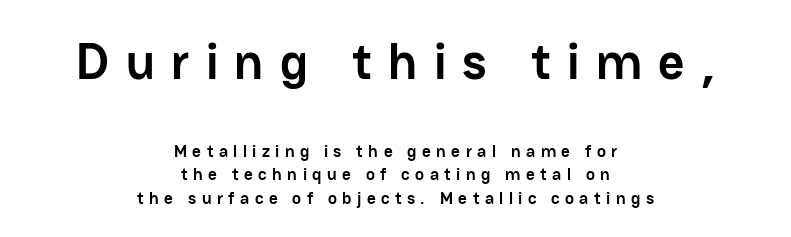
The image shows 51 px semibold sans-serif type, upright; set centered, normal line spacing (1.39x), unusually wide letter spacing (+0.32 em), not underlined; the first (top) block is 3.0x larger; low stroke contrast and a medium x-height.
